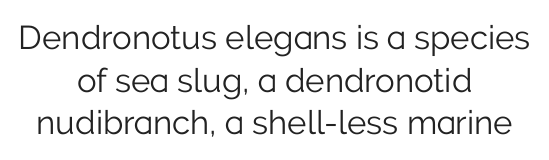
Is the block centered? Yes — each line is placed symmetrically about the middle. Posture: straight, roman, zero tilt. Serifs: no, the terminals of the letterforms are clean. Is this a fixed-width face? No — the glyphs have proportional, varying widths. Counters stay open thanks to moderate or lighter strokes.
